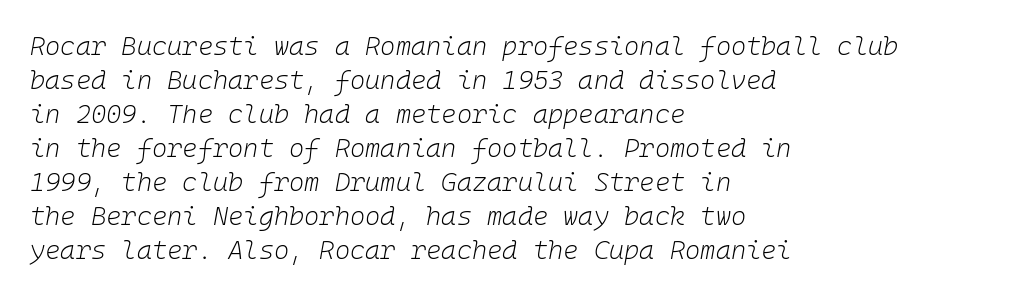
Q: Is the text bold? A: No.
Q: Is the text italic (slanted)? A: Yes, it leans right by about 10 degrees.
Q: Is the text underlined? A: No.
Q: How is the paragraph aligned? A: Left-aligned.
Q: Is the spacing between letters normal or unusually wide? A: Normal.
Q: Is the spacing between lines tight, normal or loose? A: Normal.
